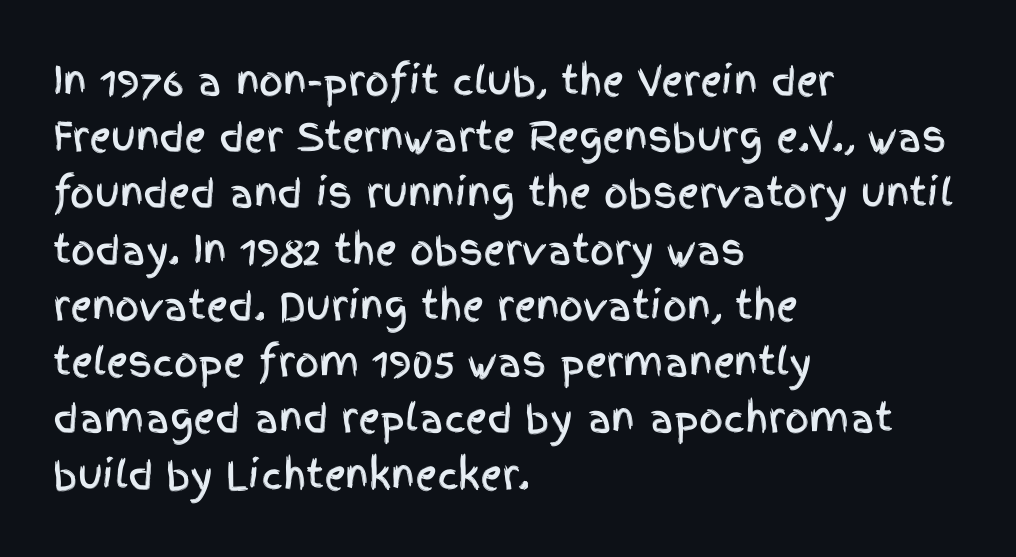
These lines are rendered in a variable-pitch font. One-word summary of the alignment: left. This sample uses a sans-serif face. The type is set solid horizontally, with unmodified tracking. Every character sits straight up, as roman type does. Plain, unruled lines of type.
